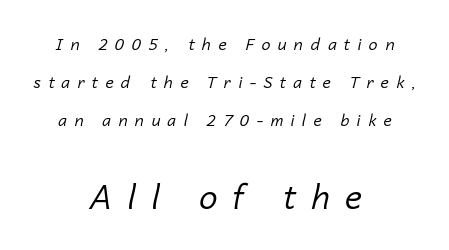
The image shows 33 px regular-weight type, italic (leaning right); set centered, loose line spacing (2.39x), unusually wide letter spacing (+0.46 em), not underlined; the second (bottom) block is 2.06x larger; low stroke contrast and a medium x-height.
